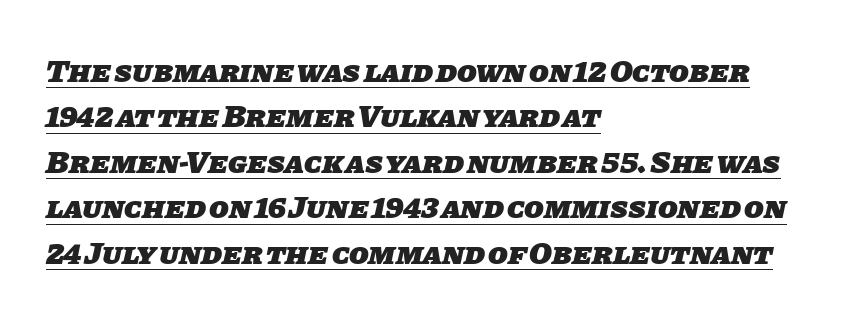
The image shows 32 px heavy type; set left-aligned, normal line spacing (1.42x), normal letter spacing, underlined; low stroke contrast and a large x-height.
